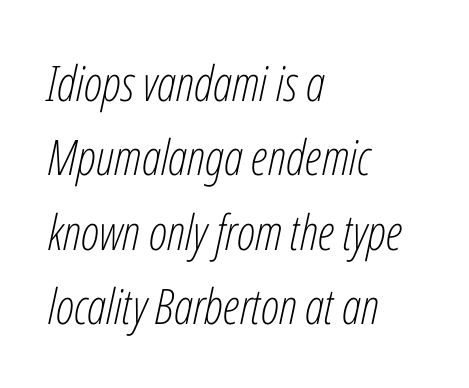
Q: Is the text bold? A: No.
Q: Is the text italic (slanted)? A: Yes, it leans right by about 12 degrees.
Q: Is the text underlined? A: No.
Q: How is the paragraph aligned? A: Left-aligned.
Q: Is the spacing between letters normal or unusually wide? A: Normal.
Q: Is the spacing between lines tight, normal or loose? A: Normal.
Q: Width (condensed, normal, or wide)? A: Condensed.
Q: Stroke contrast? A: Low.
Q: x-height? A: Medium.
Q: Monospaced? A: No.
